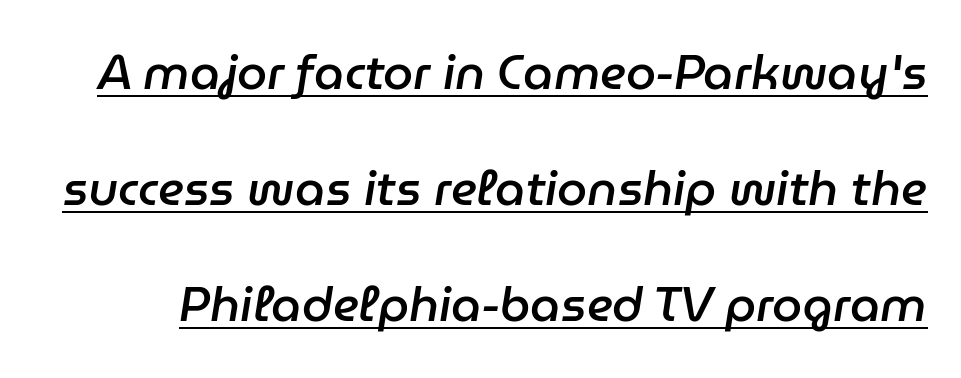
{"italic": "yes", "lean": "right", "slant_degrees": 9, "bold": "semi", "weight": "semibold", "width": "normal", "stroke_contrast": "low", "x_height": "medium", "monospaced": "no", "underline": "yes", "line_spacing": "loose", "line_spacing_ratio": 2.42, "letter_spacing": "normal", "letter_spacing_em": 0.0, "glyph_px": 48}
